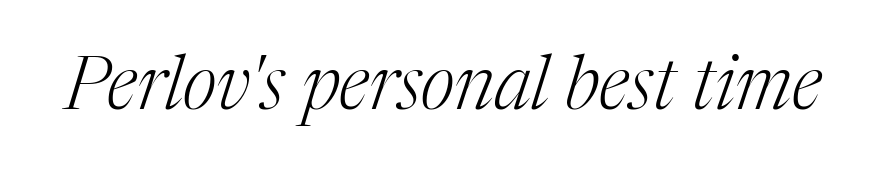
Q: Is the text bold? A: No.
Q: Is the text italic (slanted)? A: Yes, it leans right by about 17 degrees.
Q: Is the typeface a serif or a sans-serif typeface? A: Serif.
Q: Is the text underlined? A: No.
Q: Is the spacing between letters normal or unusually wide? A: Normal.
Q: Width (condensed, normal, or wide)? A: Normal.
Q: Stroke contrast? A: Medium.
Q: x-height? A: Medium.
Q: Monospaced? A: No.
